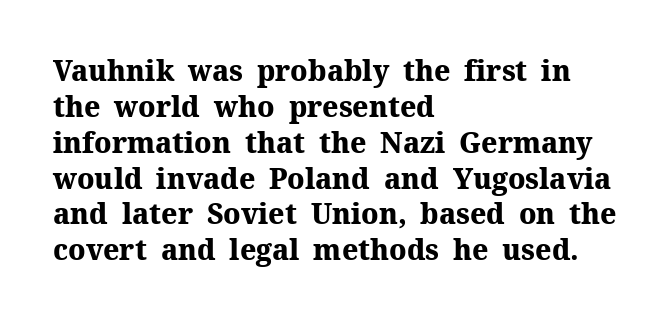
Think of a printed novel: that variable character pitch is what you see here. As a designer I'd log this as weight 700, bold. There is no visible air inserted between adjacent glyphs. Each row of text sits above clean, open space. This sample uses an upright cut, with every glyph sitting square on the baseline. A normal amount of white space separates one row of letters from the next.
